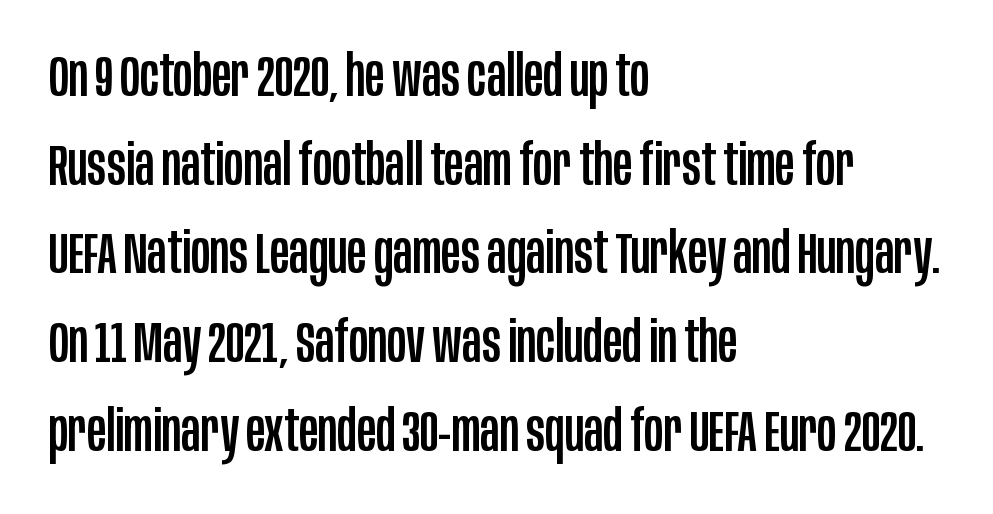
This sample keeps an unexceptional amount of space between lines. Varying glyph widths throughout — classic text-font behaviour. Observe the absence of serifs on each vertical stroke in this sample. Each row of text sits above clean, open space. Do the letters lean? They stand straight.
